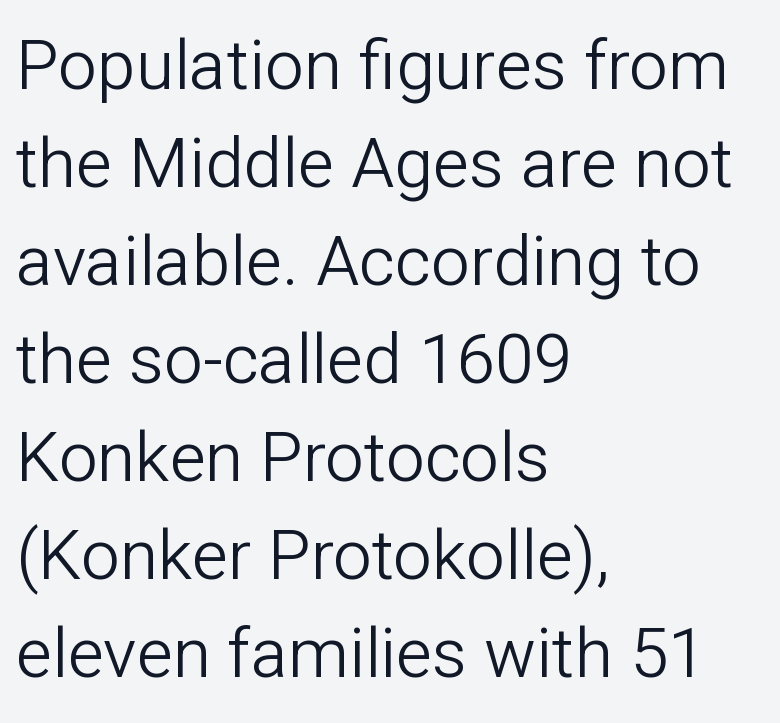
{"serif": "no", "italic": "no", "bold": "no", "weight": "light", "width": "normal", "stroke_contrast": "low", "x_height": "medium", "monospaced": "no", "underline": "no", "align": "left", "line_spacing": "normal", "line_spacing_ratio": 1.42, "letter_spacing": "normal", "letter_spacing_em": 0.0, "glyph_px": 69}
